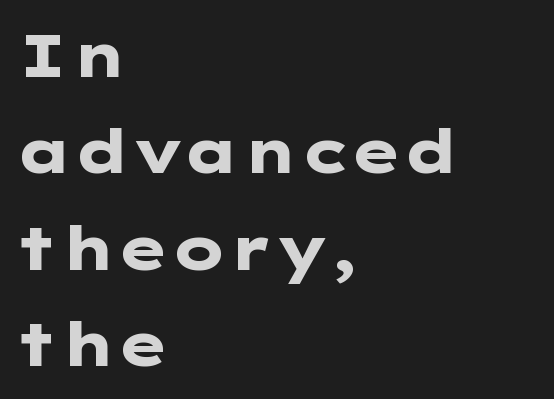
Q: Is the text bold? A: Yes.
Q: Is the text italic (slanted)? A: No, it is upright.
Q: Is the typeface a serif or a sans-serif typeface? A: Sans-serif.
Q: Is the text underlined? A: No.
Q: How is the paragraph aligned? A: Left-aligned.
Q: Is the spacing between letters normal or unusually wide? A: Normal.
Q: Is the spacing between lines tight, normal or loose? A: Normal.
Q: Width (condensed, normal, or wide)? A: Wide.
Q: Stroke contrast? A: Low.
Q: x-height? A: Medium.
